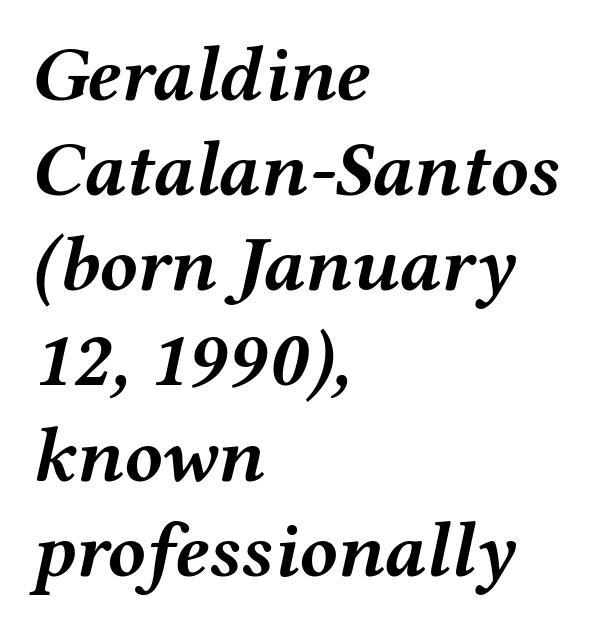
{"italic": "yes", "lean": "right", "slant_degrees": 12, "bold": "yes", "weight": "semibold", "width": "wide", "stroke_contrast": "medium", "x_height": "medium", "monospaced": "no", "underline": "no", "align": "left", "line_spacing_ratio": 1.22, "letter_spacing": "normal", "letter_spacing_em": 0.0, "glyph_px": 78}
